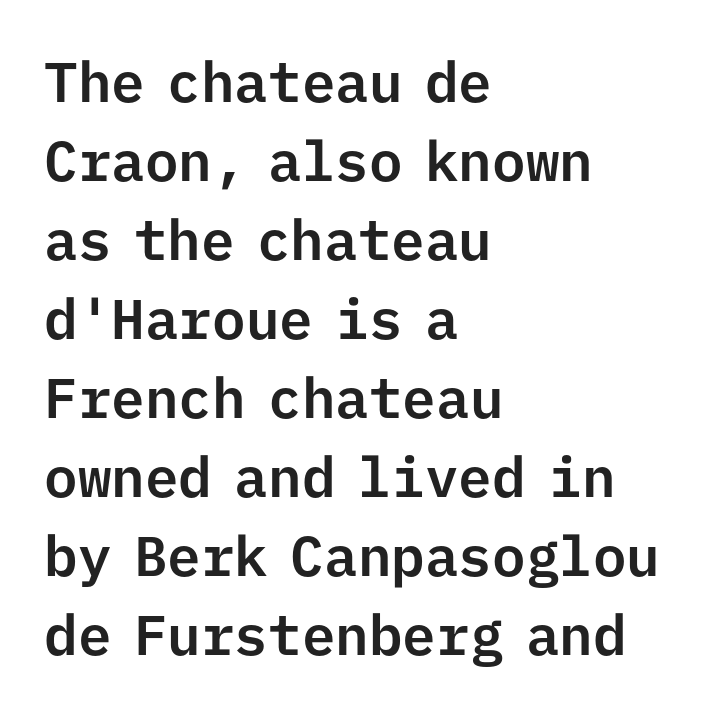
{"serif": "no", "italic": "no", "width": "normal", "stroke_contrast": "low", "x_height": "medium", "monospaced": "yes", "underline": "no", "align": "left", "line_spacing": "normal", "line_spacing_ratio": 1.41, "letter_spacing": "normal", "letter_spacing_em": 0.0, "glyph_px": 56}
